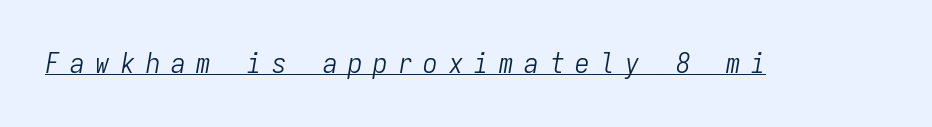
Q: Is the text bold? A: No.
Q: Is the text italic (slanted)? A: Yes, it leans right by about 9 degrees.
Q: Is the text underlined? A: Yes.
Q: Is the spacing between letters normal or unusually wide? A: Unusually wide.
Q: Width (condensed, normal, or wide)? A: Condensed.
Q: Stroke contrast? A: Low.
Q: x-height? A: Medium.
Q: Monospaced? A: Yes.
